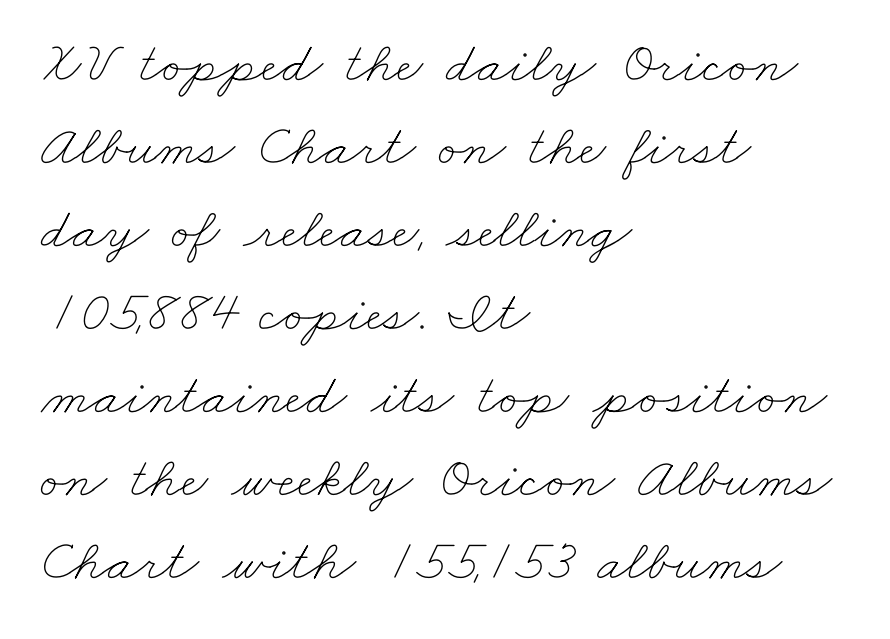
Q: Is the text bold? A: No.
Q: Is the text underlined? A: No.
Q: How is the paragraph aligned? A: Left-aligned.
Q: Is the spacing between letters normal or unusually wide? A: Normal.
Q: Is the spacing between lines tight, normal or loose? A: Normal.
Q: Width (condensed, normal, or wide)? A: Wide.
Q: Stroke contrast? A: Low.
Q: x-height? A: Small.
Q: Monospaced? A: No.
